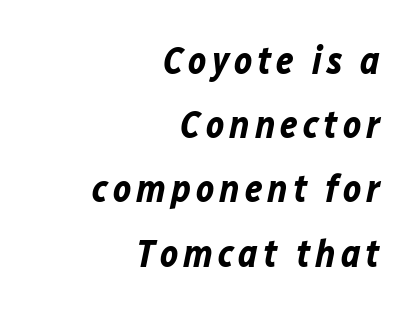
{"italic": "yes", "lean": "right", "slant_degrees": 12, "bold": "yes", "weight": "bold", "width": "normal", "stroke_contrast": "low", "x_height": "medium", "monospaced": "no", "underline": "no", "align": "right", "line_spacing": "normal", "line_spacing_ratio": 1.69, "glyph_px": 38}
